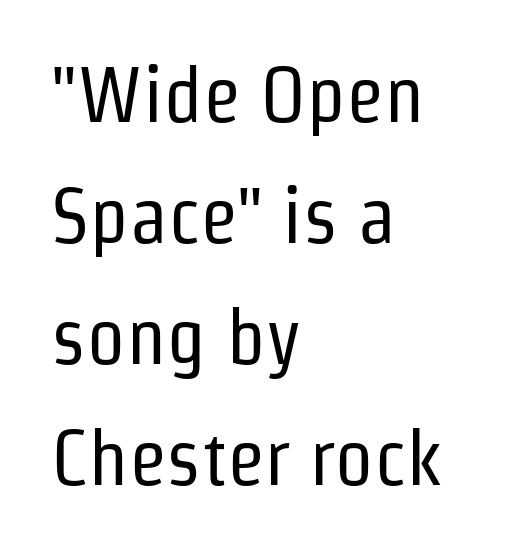
Q: Is the text bold? A: No.
Q: Is the text italic (slanted)? A: No, it is upright.
Q: Is the typeface a serif or a sans-serif typeface? A: Sans-serif.
Q: Is the text underlined? A: No.
Q: How is the paragraph aligned? A: Left-aligned.
Q: Is the spacing between letters normal or unusually wide? A: Normal.
Q: Is the spacing between lines tight, normal or loose? A: Normal.
Q: Width (condensed, normal, or wide)? A: Condensed.
Q: Stroke contrast? A: Low.
Q: x-height? A: Medium.
Q: Monospaced? A: No.
